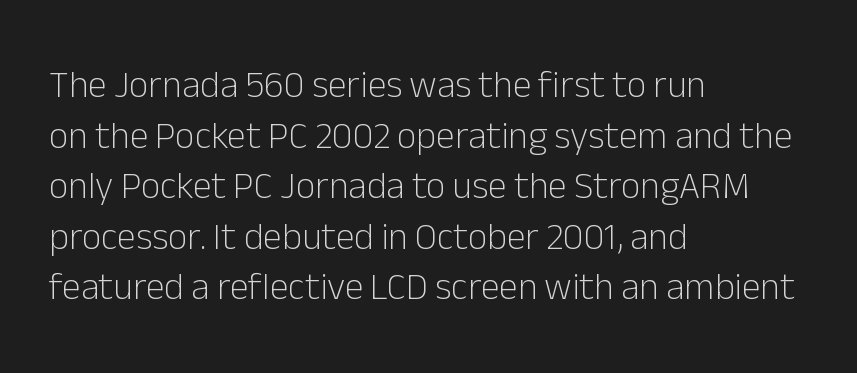
The image shows 38 px light sans-serif type, upright; set left-aligned, normal line spacing (1.33x), normal letter spacing, not underlined; low stroke contrast and a medium x-height.
